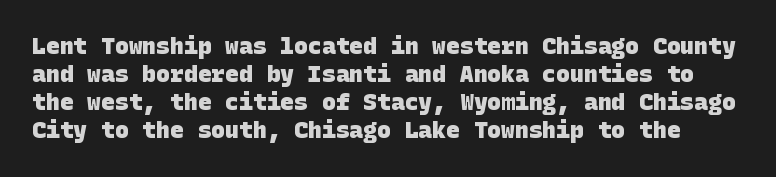
{"bold": "yes", "underline": "no", "line_spacing_ratio": 1.22, "letter_spacing": "normal", "letter_spacing_em": 0.0, "glyph_px": 23}
